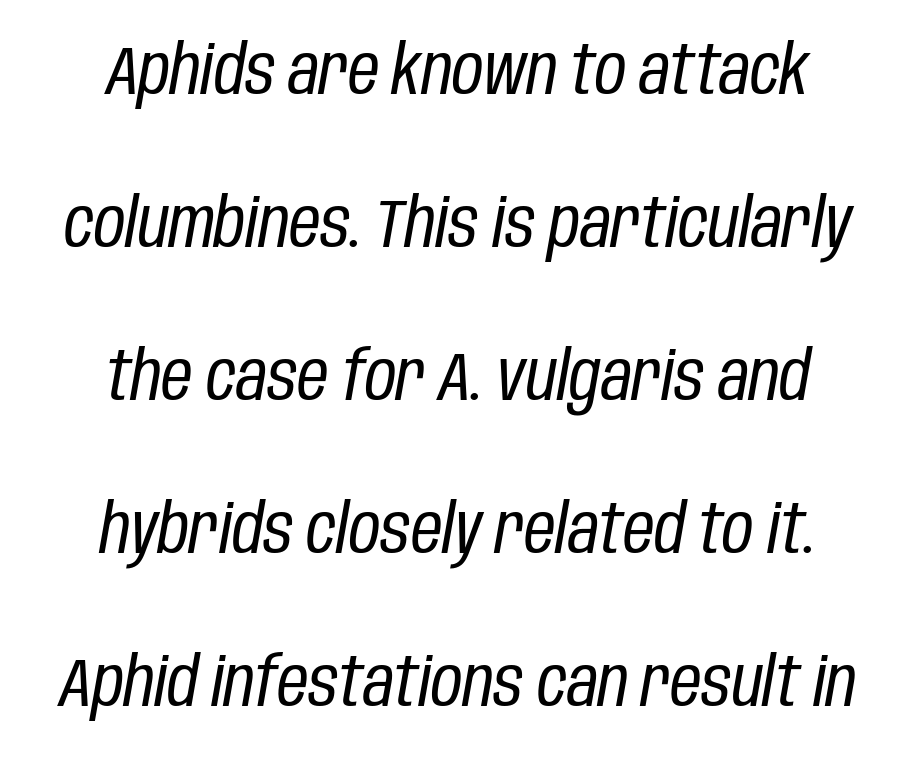
Q: Is the text bold? A: No.
Q: Is the text italic (slanted)? A: Yes, it leans right by about 10 degrees.
Q: Is the text underlined? A: No.
Q: How is the paragraph aligned? A: Centered.
Q: Is the spacing between letters normal or unusually wide? A: Normal.
Q: Is the spacing between lines tight, normal or loose? A: Loose.
Q: Width (condensed, normal, or wide)? A: Condensed.
Q: Stroke contrast? A: Low.
Q: x-height? A: Large.
Q: Monospaced? A: No.
